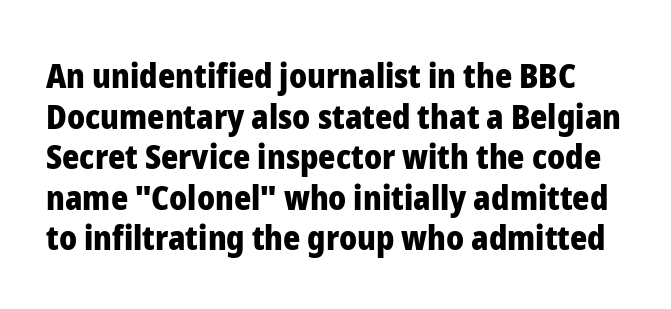
This rendering employs a face without finishing strokes, i.e., a sans-serif. A dark, heavy texture on the line: the type is bold. Between one letter and the next there's only the usual sliver of space. The font's upright variant was chosen for this text. Underlining? Definitely not there. The passage shown is typed in a proportional face where columns would drift.
